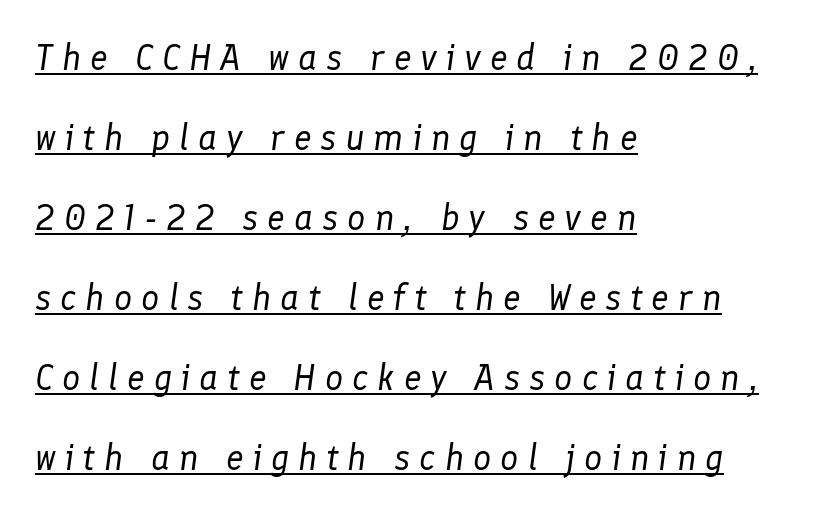
The image shows 36 px regular-weight type, italic (leaning right); set left-aligned, loose line spacing (2.22x), unusually wide letter spacing (+0.25 em), underlined; low stroke contrast and a medium x-height.
